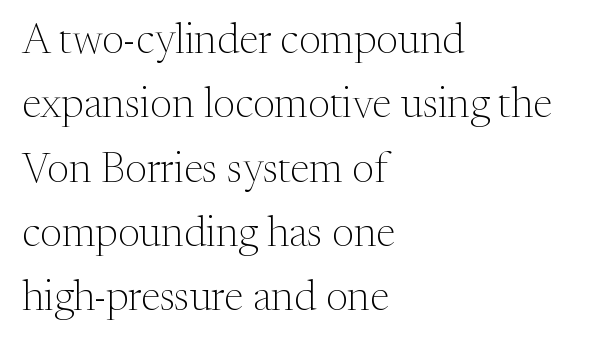
Is this a sans? No — the strokes have serifs. This rendering leaves character spacing at its baseline value. Here the designer chose a conventional face with non-uniform glyph widths. This is roman type, the default non-slanted kind. Rule under the text: the space is simply empty. This sample keeps an unexceptional amount of space between lines.
